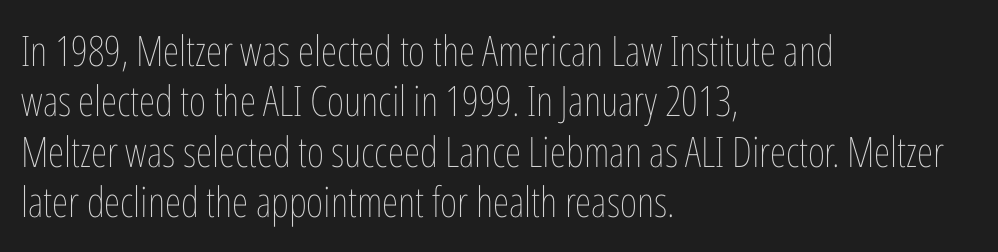
The image shows 42 px thin, condensed type, upright; set left-aligned, line spacing 1.2x, normal letter spacing, not underlined; low stroke contrast and a medium x-height.
